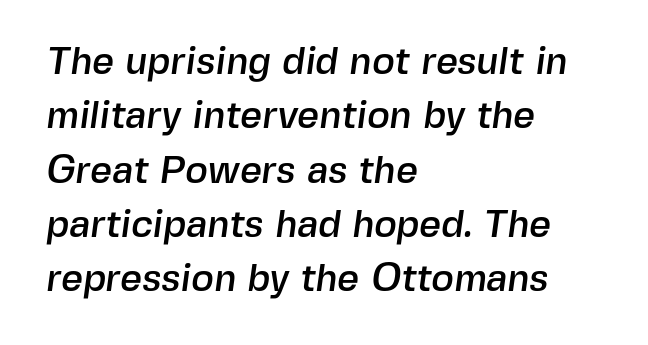
The line texture is even and compact thanks to regular tracking. The ragged edge is on the right, which tells us the setting is flush left. Does the type have serifs? No, each stem ends abruptly. Proportional: the letters do not fall into vertical columns.
